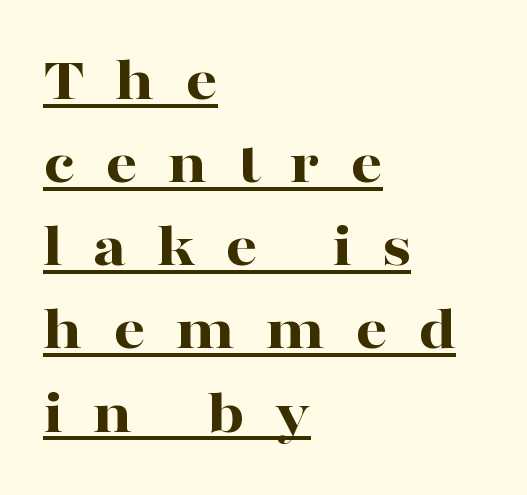
Q: Is the text bold? A: Yes.
Q: Is the text italic (slanted)? A: No, it is upright.
Q: Is the typeface a serif or a sans-serif typeface? A: Serif.
Q: Is the text underlined? A: Yes.
Q: How is the paragraph aligned? A: Left-aligned.
Q: Is the spacing between letters normal or unusually wide? A: Unusually wide.
Q: Is the spacing between lines tight, normal or loose? A: Normal.
Q: Width (condensed, normal, or wide)? A: Wide.
Q: Stroke contrast? A: High.
Q: x-height? A: Medium.
Q: Monospaced? A: No.
